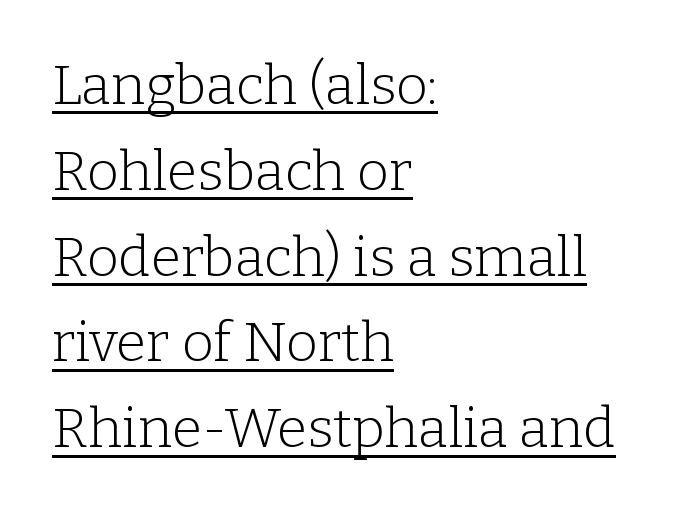
Short note: letters normally spaced. The text was rendered using a seriffed face with decorative stroke endings. The passage shown is typed in a proportional face where columns would drift. Underlined type. These lines were composed using upright roman letters.
